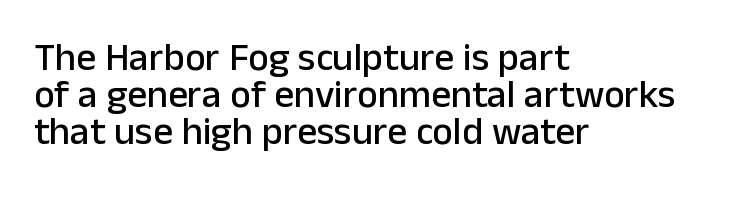
A typesetter would call this zero additional tracking. Here the designer chose a conventional face with non-uniform glyph widths. The passage shown stacks its lines with hardly any gap. The paragraph has a hard left edge and a soft right edge.
